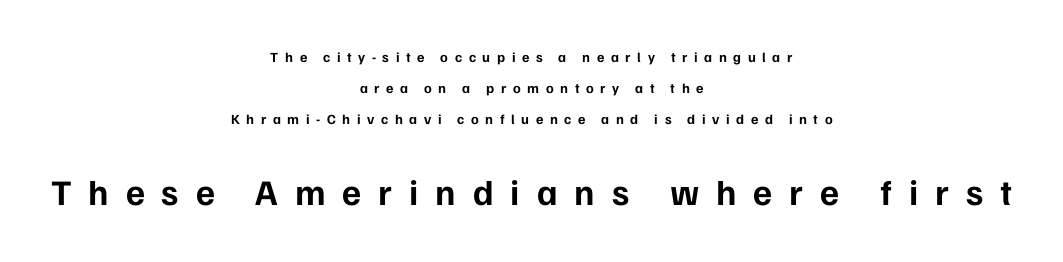
Neither beginnings nor endings align; midpoints do. Caption: expanded tracking, letters set apart. Which chunk is bigger? The second one — the bottom block dwarfs the top. I'd describe the lettering as bold — thick and assertive. The lettering stays uniformly vertical, giving the passage a roman look. Look at the bottom of the vertical strokes: they stop flat, with no serifs.
